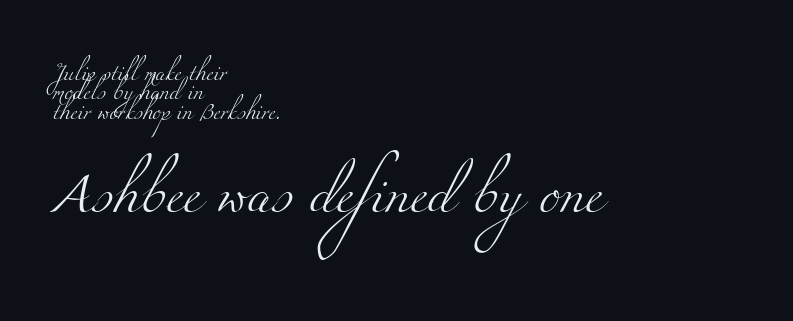
{"bold": "no", "weight": "light", "width": "wide", "stroke_contrast": "medium", "x_height": "small", "monospaced": "no", "underline": "no", "align": "left", "line_spacing_ratio": 1.21, "letter_spacing": "normal", "letter_spacing_em": 0.0, "larger_block": "second", "size_ratio": 2.5, "glyph_px": 40}
